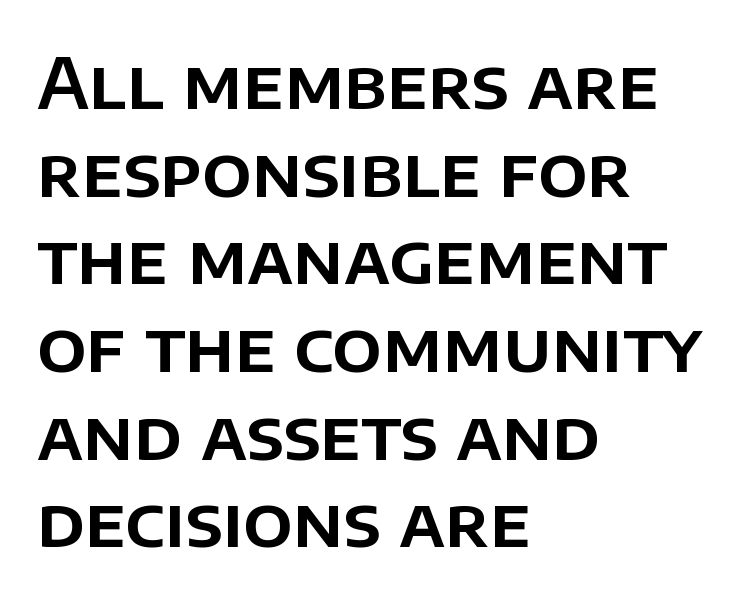
This sample is left-justified, so line endings fall wherever the words run out. Any mark beneath the type? The region is blank. The rows are spaced the way most documents space them. Is this a fixed-width face? No — the glyphs have proportional, varying widths. The lettering stays uniformly vertical, giving the passage a roman look.
